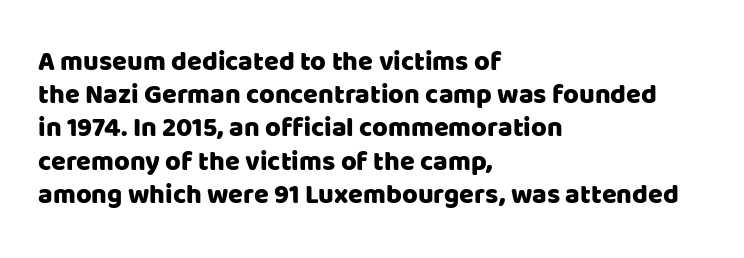
Every row of glyphs begins at an identical x-position on the left. These lines were composed using upright roman letters. Standard letterfit; no display-style spreading of the glyphs. The glyphs are unaccompanied by any horizontal stroke below them.
